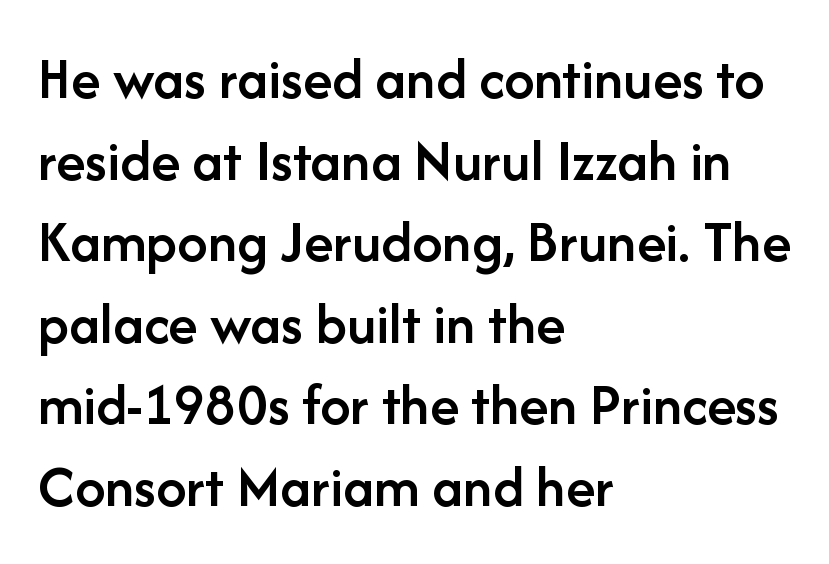
Do the characters align in a grid? No, the font is proportional. Posture: vertical. Serif or sans? Sans — the stroke terminals are bare. Is the letter spacing exaggerated? No — it looks like the ordinary default.
